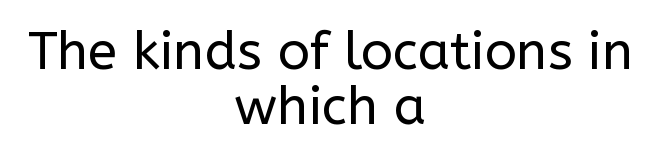
Q: Is the text bold? A: No.
Q: Is the text italic (slanted)? A: No, it is upright.
Q: Is the typeface a serif or a sans-serif typeface? A: Sans-serif.
Q: Is the text underlined? A: No.
Q: How is the paragraph aligned? A: Centered.
Q: Is the spacing between letters normal or unusually wide? A: Normal.
Q: Is the spacing between lines tight, normal or loose? A: Tight.
Q: Width (condensed, normal, or wide)? A: Normal.
Q: Stroke contrast? A: Low.
Q: x-height? A: Medium.
Q: Monospaced? A: No.
